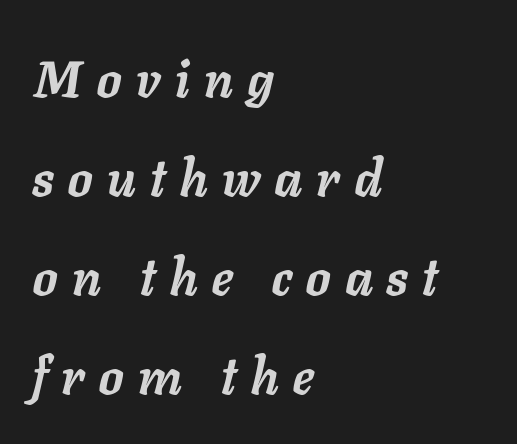
Q: Is the text bold? A: Yes.
Q: Is the text italic (slanted)? A: Yes, it leans right by about 11 degrees.
Q: Is the text underlined? A: No.
Q: How is the paragraph aligned? A: Left-aligned.
Q: Is the spacing between letters normal or unusually wide? A: Unusually wide.
Q: Is the spacing between lines tight, normal or loose? A: Loose.
Q: Width (condensed, normal, or wide)? A: Normal.
Q: Stroke contrast? A: Low.
Q: x-height? A: Medium.
Q: Monospaced? A: No.
